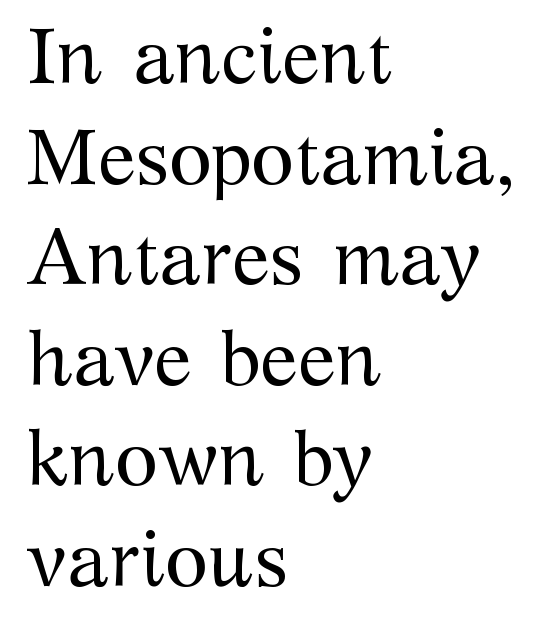
The image shows 78 px regular-weight serif type, upright; set left-aligned, normal line spacing (1.29x), normal letter spacing, not underlined; medium stroke contrast and a medium x-height.
